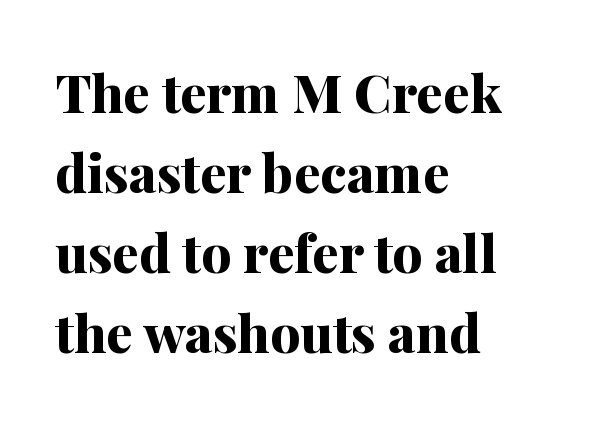
The image shows 53 px bold serif type, upright; set left-aligned, normal line spacing (1.51x), normal letter spacing, not underlined; medium stroke contrast and a medium x-height.
